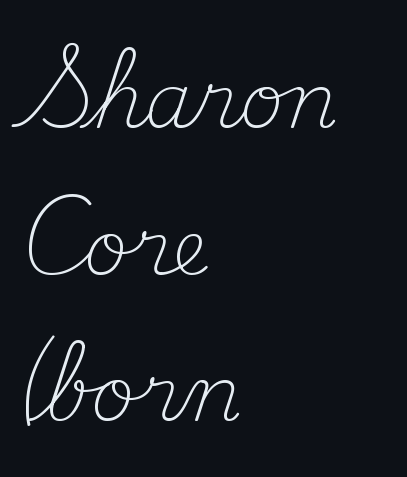
The letters carry serifs — small finishing strokes at the ends of their stems. The block of text is sparse from top to bottom, with ample space between rows. Clear beneath every line of the passage. Is this a fixed-width face? No — the glyphs have proportional, varying widths. The letterforms sit at book weight or below.
